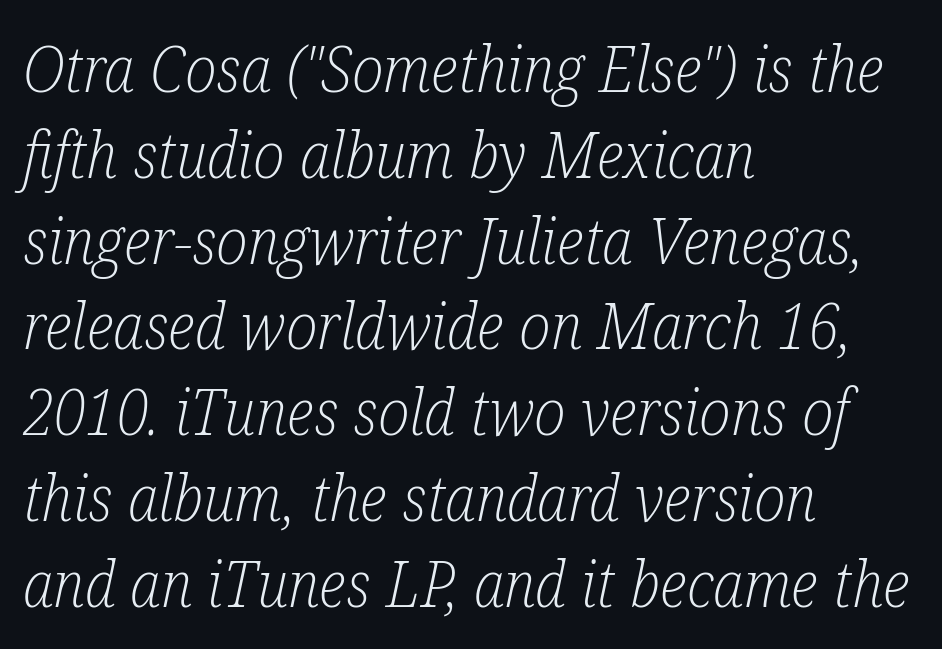
{"serif": "yes", "italic": "yes", "lean": "right", "slant_degrees": 12, "bold": "no", "weight": "light", "width": "condensed", "stroke_contrast": "low", "x_height": "medium", "monospaced": "no", "underline": "no", "align": "left", "line_spacing": "normal", "line_spacing_ratio": 1.34, "letter_spacing": "normal", "letter_spacing_em": 0.0, "glyph_px": 64}
